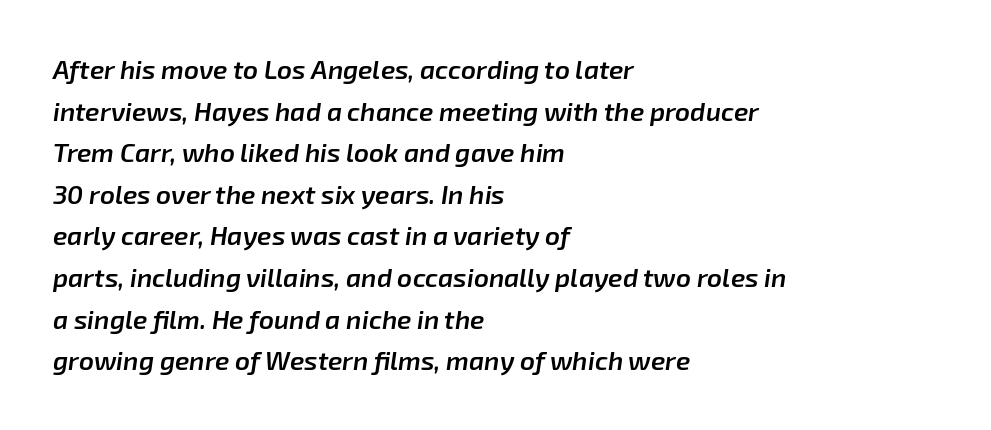
{"italic": "yes", "lean": "right", "slant_degrees": 8, "bold": "semi", "underline": "no", "align": "left", "line_spacing": "normal", "line_spacing_ratio": 1.6, "letter_spacing": "normal", "letter_spacing_em": 0.0, "glyph_px": 26}
